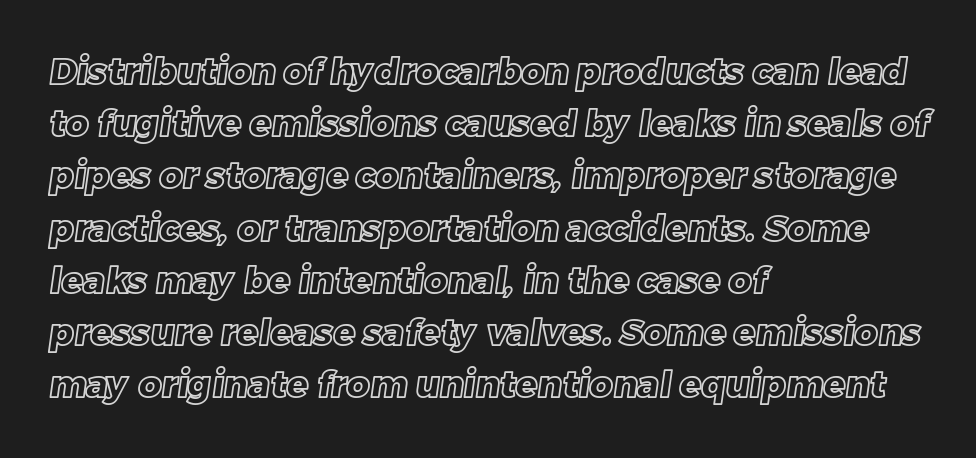
Q: Is the text underlined? A: No.
Q: How is the paragraph aligned? A: Left-aligned.
Q: Is the spacing between letters normal or unusually wide? A: Normal.
Q: Is the spacing between lines tight, normal or loose? A: Normal.
Q: Width (condensed, normal, or wide)? A: Normal.
Q: x-height? A: Large.
Q: Monospaced? A: No.
